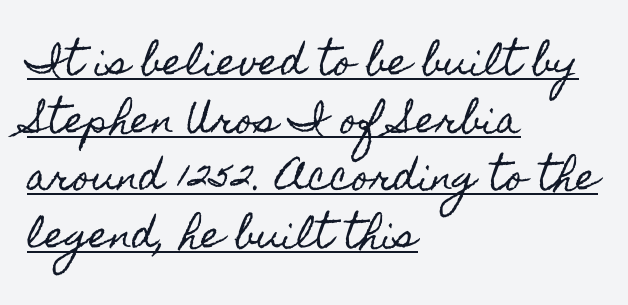
Q: Is the text italic (slanted)? A: Yes.
Q: Is the text underlined? A: Yes.
Q: How is the paragraph aligned? A: Left-aligned.
Q: Is the spacing between letters normal or unusually wide? A: Normal.
Q: Is the spacing between lines tight, normal or loose? A: Normal.
Q: Width (condensed, normal, or wide)? A: Condensed.
Q: x-height? A: Small.
Q: Monospaced? A: No.
